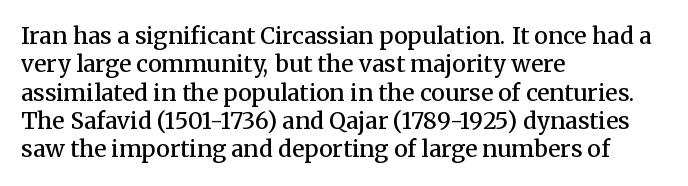
{"italic": "no", "bold": "semi", "underline": "no", "align": "left", "line_spacing_ratio": 1.23, "letter_spacing": "normal", "letter_spacing_em": 0.0, "glyph_px": 23}
